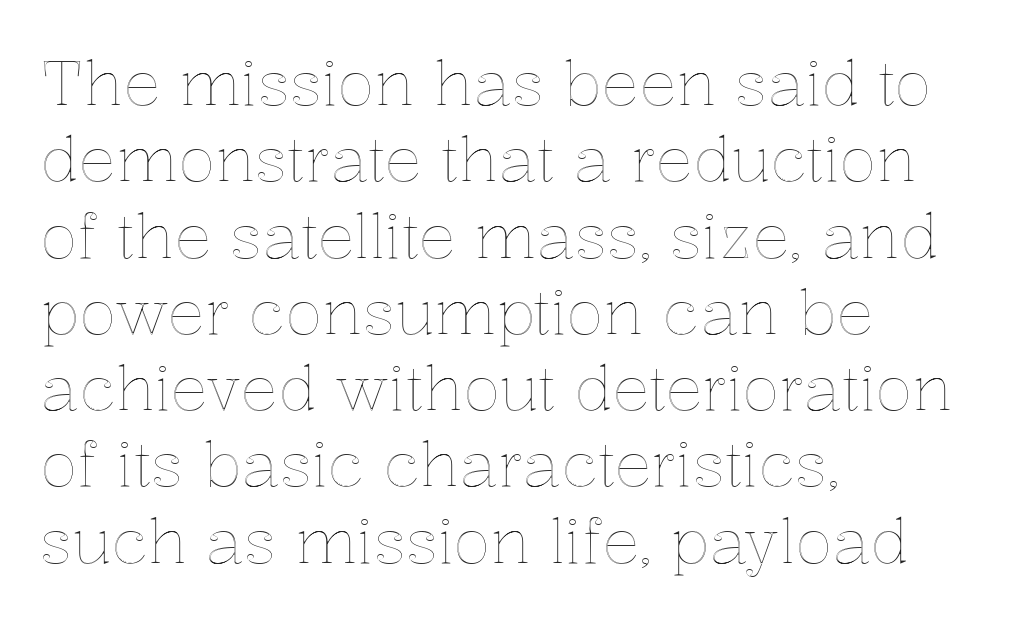
Is the letter spacing exaggerated? No — it looks like the ordinary default. Italic: no, the glyphs are upright roman. The passage shown is typed in a proportional face where columns would drift. Line starts are locked; line ends wander.
